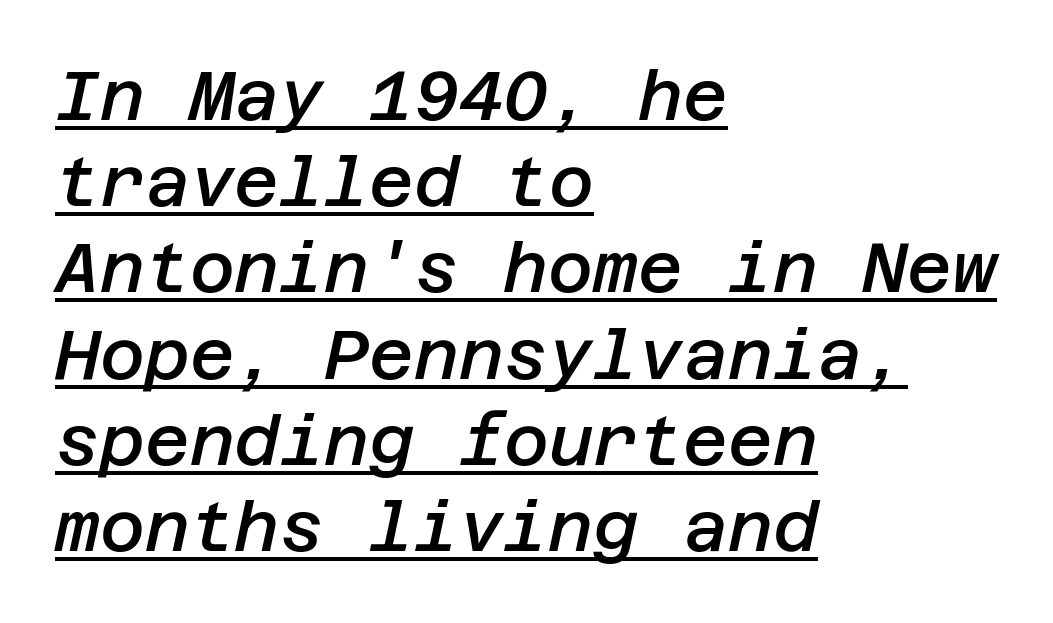
This rendering leaves character spacing at its baseline value. The rendered words wear a rule along their underside. An italicized treatment has been applied to the whole sample. Students, observe: this is what conventionally led text looks like.
